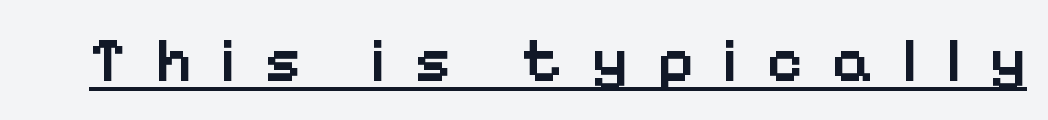
Each glyph is drawn with semibold strokes, heavier than normal yet not fully bold. Do the letters lean? They stand straight. Compared with typical body copy, the letter spacing here is much looser. The text was rendered using a sans face with plain stroke endings. Each letter keeps its own natural width here, so spacing adapts to shape. The words here are underlined.
